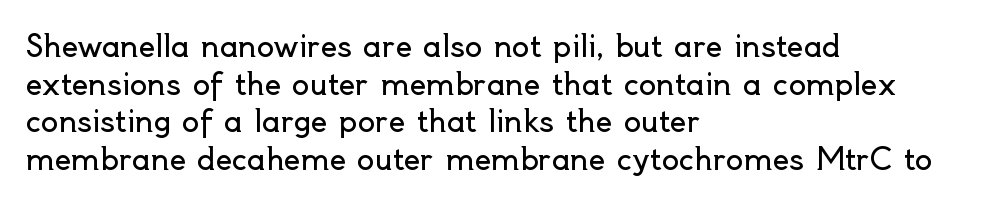
The image shows 29 px regular-weight sans-serif type, upright; set left-aligned, normal line spacing (1.3x), normal letter spacing, not underlined; a small x-height.
